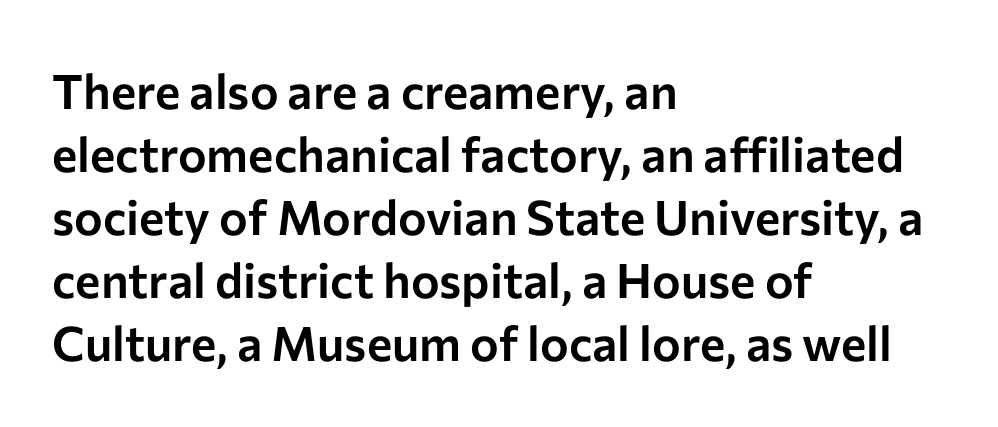
The image shows 48 px sans-serif type, upright; set left-aligned, normal line spacing (1.31x), normal letter spacing, not underlined; low stroke contrast and a medium x-height.
